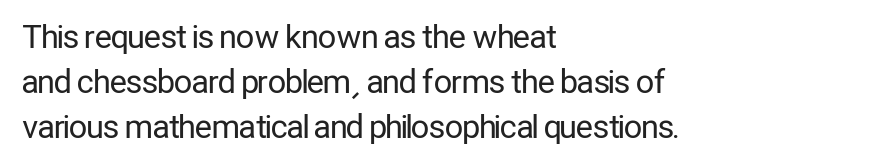
Q: Is the text bold? A: No.
Q: Is the text italic (slanted)? A: No, it is upright.
Q: Is the typeface a serif or a sans-serif typeface? A: Sans-serif.
Q: Is the text underlined? A: No.
Q: How is the paragraph aligned? A: Left-aligned.
Q: Is the spacing between letters normal or unusually wide? A: Normal.
Q: Is the spacing between lines tight, normal or loose? A: Normal.
Q: Width (condensed, normal, or wide)? A: Condensed.
Q: Stroke contrast? A: Low.
Q: x-height? A: Medium.
Q: Monospaced? A: No.
